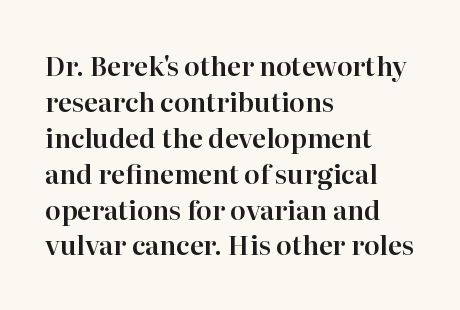
The image shows 26 px text type, upright; set left-aligned, normal line spacing (1.38x), normal letter spacing, not underlined.
